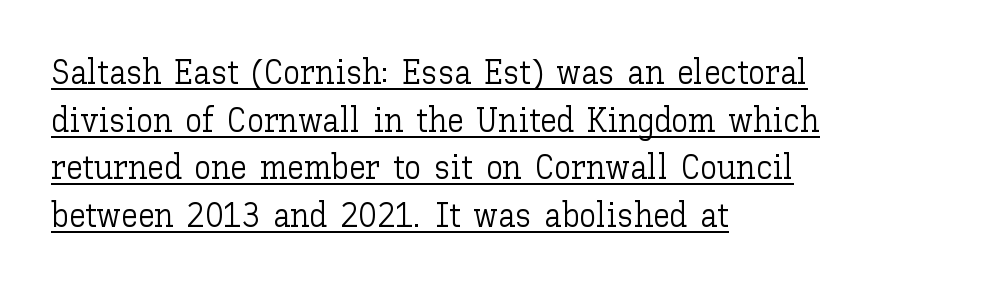
{"italic": "no", "bold": "no", "weight": "light", "width": "normal", "stroke_contrast": "low", "x_height": "medium", "monospaced": "no", "underline": "yes", "align": "left", "line_spacing": "normal", "line_spacing_ratio": 1.4, "letter_spacing": "normal", "letter_spacing_em": 0.0, "glyph_px": 34}
